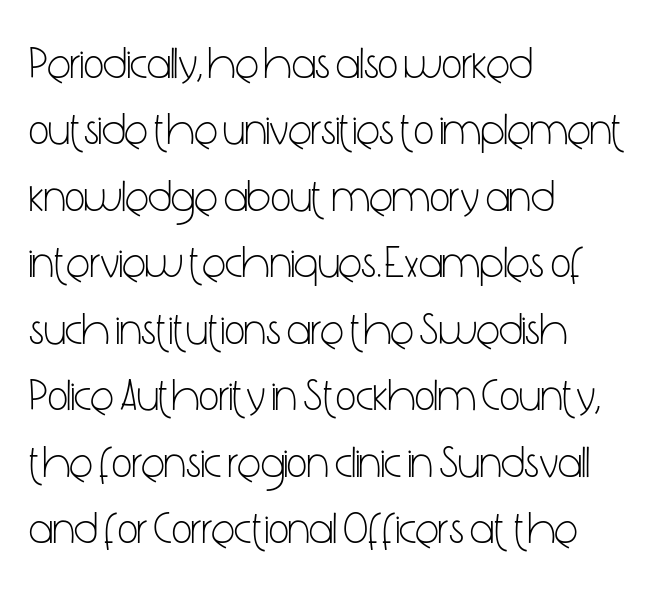
The image shows 44 px light, condensed sans-serif type, upright; set left-aligned, normal line spacing (1.51x), normal letter spacing, not underlined; low stroke contrast and a medium x-height.
